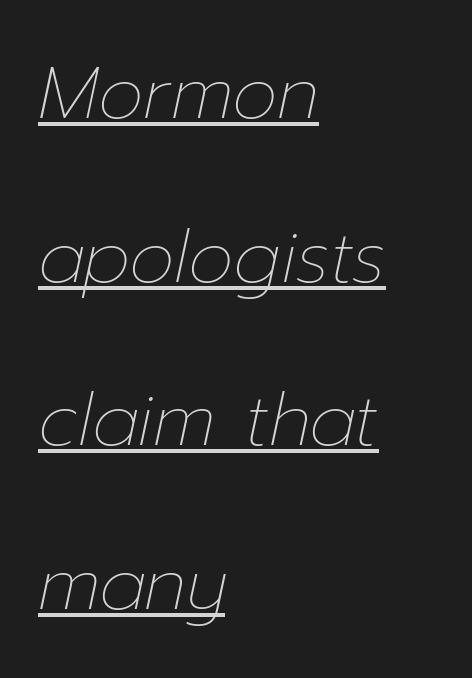
Each word holds together tightly as a unit, with standard inter-letter gaps. Is this a fixed-width face? No — the glyphs have proportional, varying widths. Think standard paragraph weight, or any step lighter than that. In terms of posture, this sample is oblique. The string is rendered with underlining switched on. The lines in this sample share a left origin and differ only in where they stop.
